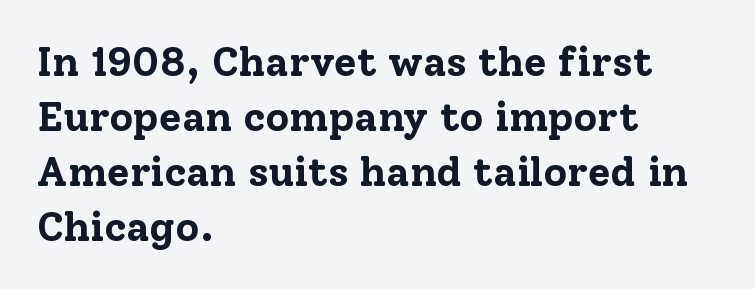
{"serif": "yes", "italic": "no", "bold": "yes", "weight": "bold", "width": "normal", "stroke_contrast": "low", "x_height": "medium", "monospaced": "no", "underline": "no", "align": "left", "line_spacing": "normal", "line_spacing_ratio": 1.34, "letter_spacing": "normal", "letter_spacing_em": 0.0, "glyph_px": 41}
